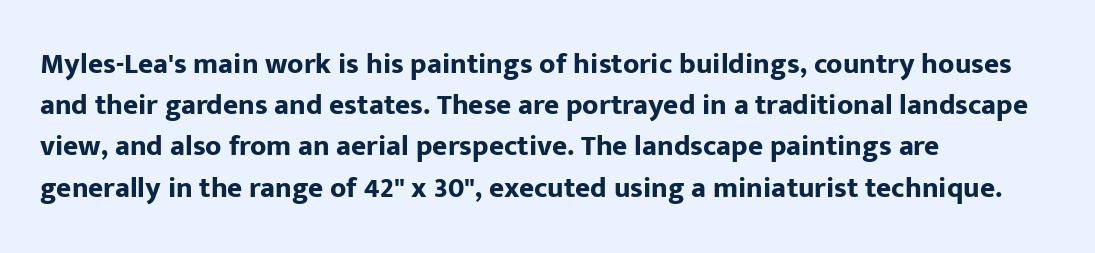
The image shows 29 px bold sans-serif type, upright; set left-aligned, normal line spacing (1.42x), normal letter spacing, not underlined; low stroke contrast and a medium x-height.
